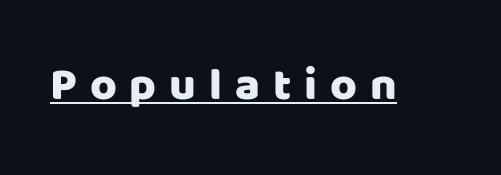
Q: Is the text italic (slanted)? A: No, it is upright.
Q: Is the typeface a serif or a sans-serif typeface? A: Sans-serif.
Q: Is the text underlined? A: Yes.
Q: Is the spacing between letters normal or unusually wide? A: Unusually wide.
Q: Width (condensed, normal, or wide)? A: Normal.
Q: Stroke contrast? A: Low.
Q: x-height? A: Large.
Q: Monospaced? A: No.
